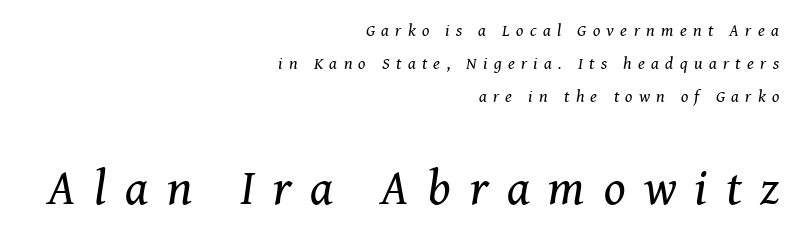
{"serif": "yes", "italic": "yes", "lean": "right", "slant_degrees": 8, "bold": "no", "weight": "regular", "width": "normal", "stroke_contrast": "medium", "x_height": "medium", "monospaced": "no", "underline": "no", "align": "right", "line_spacing": "loose", "line_spacing_ratio": 1.95, "letter_spacing": "wide", "letter_spacing_em": 0.37, "larger_block": "second", "size_ratio": 2.94, "glyph_px": 50}
